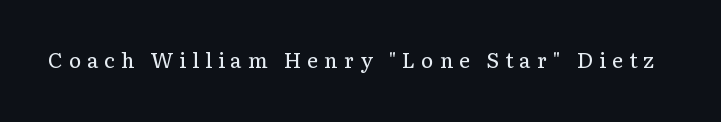
The specimen reads as upright at a glance. The baseline area is clear. No heavy texture on the line: the type isn't bold. The tracking jumps out immediately: characters are airy and widely separated.
